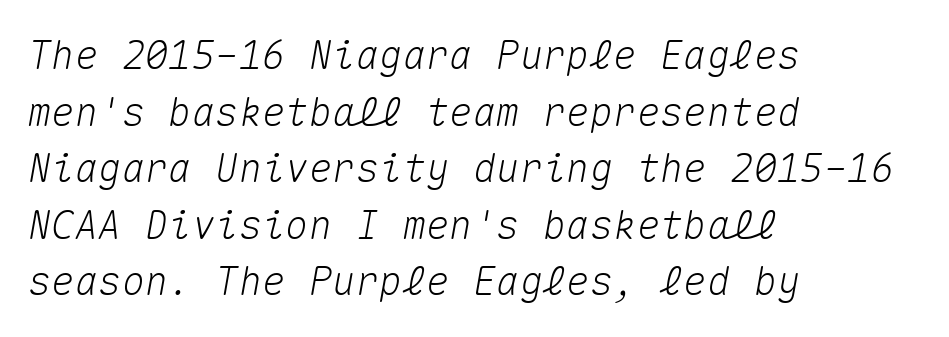
{"italic": "yes", "lean": "right", "slant_degrees": 10, "width": "normal", "stroke_contrast": "medium", "x_height": "medium", "monospaced": "yes", "underline": "no", "align": "left", "line_spacing": "normal", "line_spacing_ratio": 1.45, "letter_spacing": "normal", "letter_spacing_em": 0.0, "glyph_px": 39}
